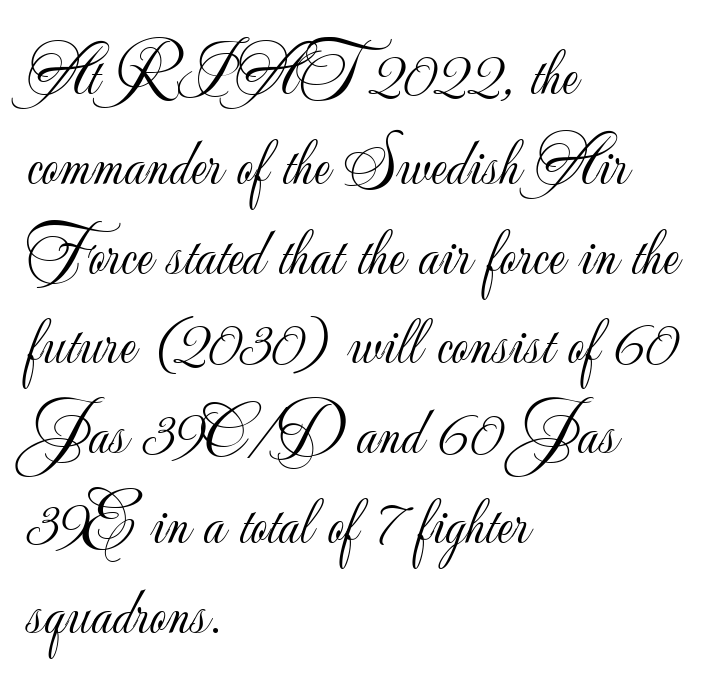
The letterforms sit shoulder to shoulder at normal distance. This sample has the flowing, uneven cadence of proportional lettering. The space beneath each line is pristine and unruled. These lines stack with their left ends in a neat column. Normally led — the rows are evenly, conventionally spaced.
